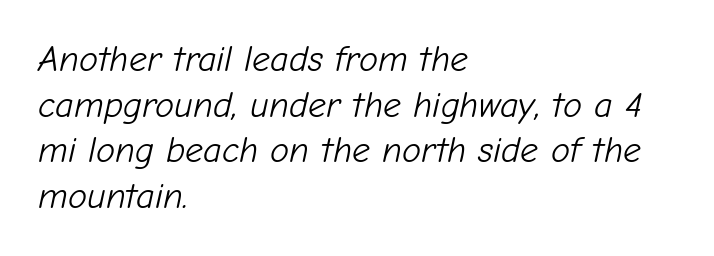
Descender tails drop into unmarked territory. Compared with typical paragraphs, the rows here are spaced about the same. Slant detected: the letters are inclined. The lines in this sample share a left origin and differ only in where they stop. Stroke mass is kept to a normal reading level or below. How are the letters spaced? Ordinarily, with no added tracking.
